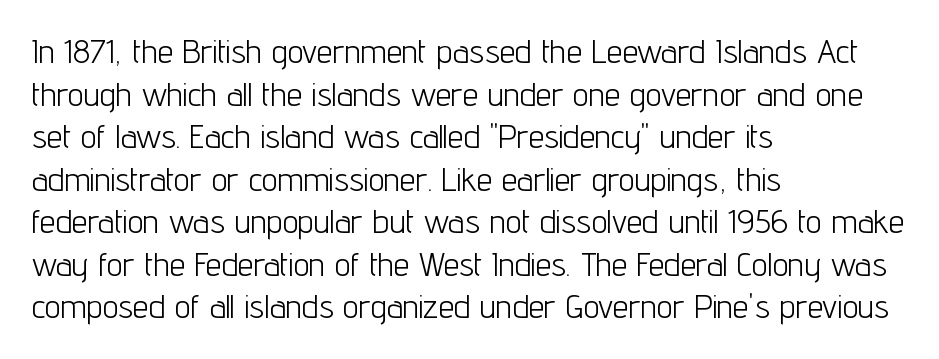
{"serif": "no", "italic": "no", "bold": "no", "weight": "light", "width": "condensed", "stroke_contrast": "low", "x_height": "medium", "monospaced": "no", "underline": "no", "align": "left", "line_spacing": "normal", "line_spacing_ratio": 1.33, "letter_spacing": "normal", "letter_spacing_em": 0.0, "glyph_px": 32}
